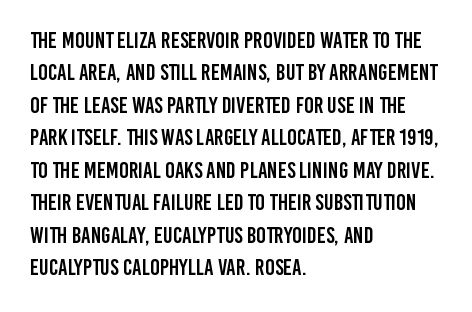
The image shows 23 px text type, upright; set left-aligned, normal line spacing (1.41x), normal letter spacing, not underlined.
